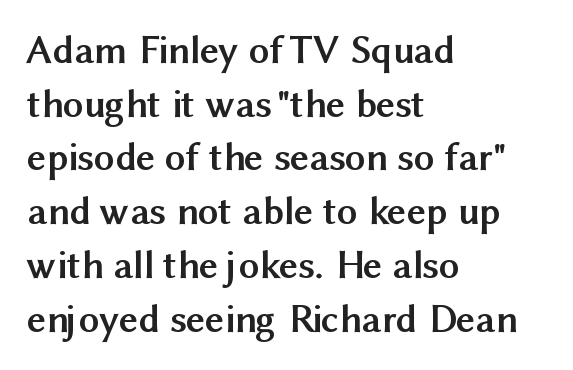
The image shows 41 px semibold sans-serif type, upright; set left-aligned, normal line spacing (1.31x), normal letter spacing, not underlined; medium stroke contrast and a medium x-height.
